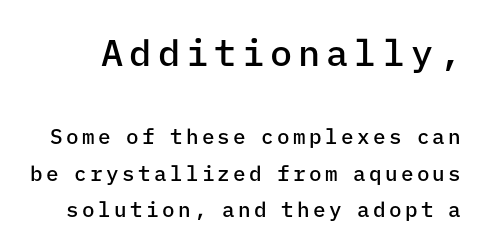
The image shows 37 px semibold sans-serif type, upright, monospaced; set line spacing 1.74x, not underlined; the first (top) block is 1.76x larger; low stroke contrast and a medium x-height.
